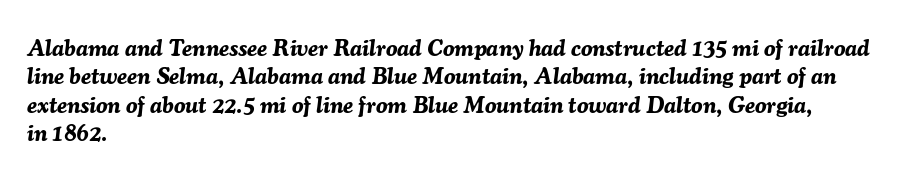
Is the block centered? No — it sits flush against the left margin. Summary of weight: heavy, a full bold. Bare-footed words on every line. Slanted lettering throughout. Caption: standard tracking, unaltered.
